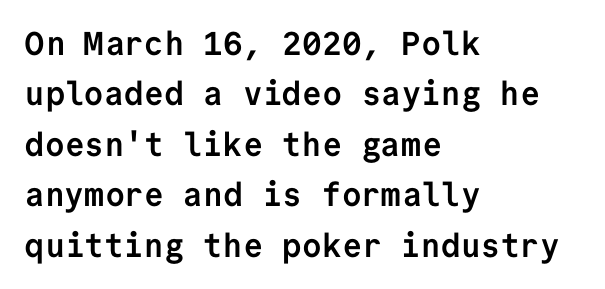
The image shows 33 px semibold sans-serif type, upright, monospaced; set left-aligned, normal line spacing (1.53x), normal letter spacing, not underlined; low stroke contrast and a medium x-height.
